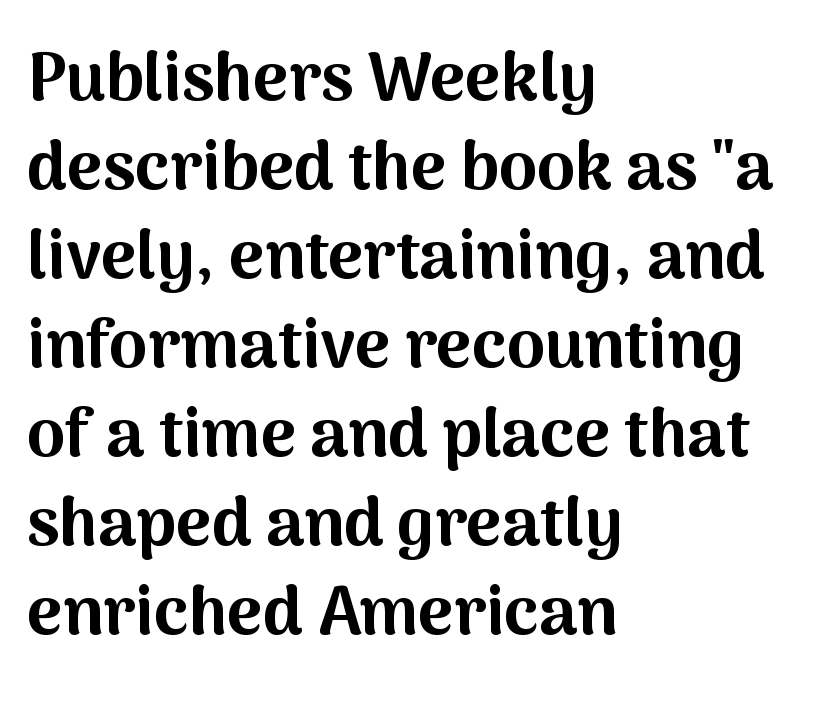
The image shows 68 px bold sans-serif type, upright; set left-aligned, normal line spacing (1.31x), normal letter spacing, not underlined; medium stroke contrast and a medium x-height.
